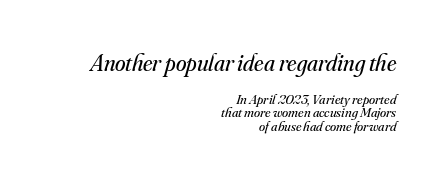
The image shows 24 px text type, italic (leaning right); set right-aligned, tight line spacing (0.98x), normal letter spacing, not underlined; the first (top) block is 1.71x larger.
